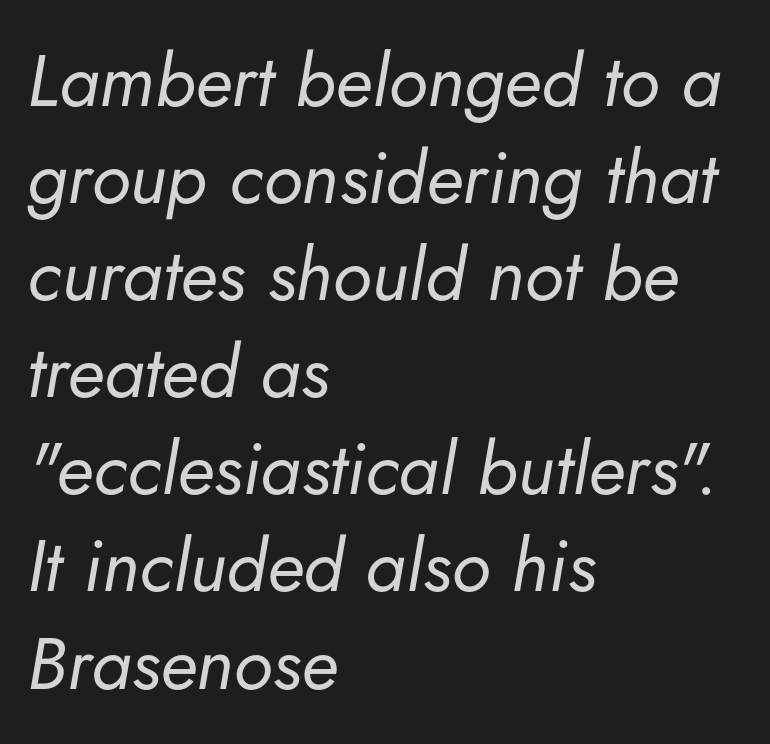
The image shows 73 px regular-weight type, italic (leaning right); set left-aligned, normal line spacing (1.33x), normal letter spacing, not underlined; low stroke contrast and a small x-height.
